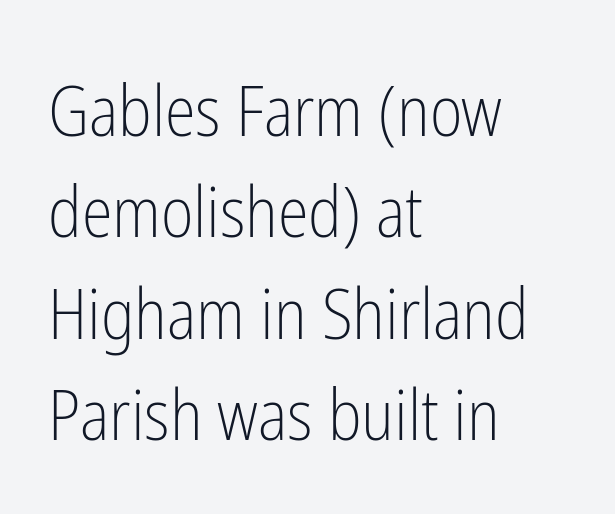
If you drew a line through each stem, it would be perfectly vertical. The area under the type is left untouched. The typeface has the unassuming heft of standard copy or less. A typesetter would call this zero additional tracking. Compared with a centered layout, this one pins lines to the left instead. The face used here is a sans, in the tradition of grotesques and geometrics.
